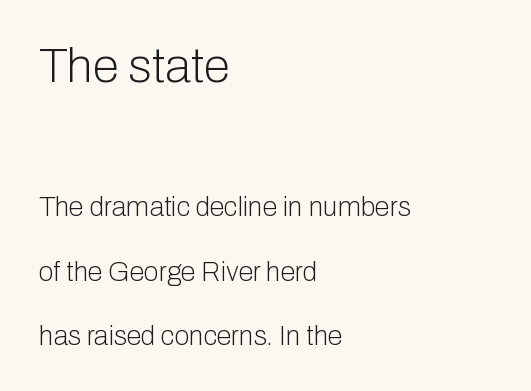
Q: Is the text bold? A: No.
Q: Is the text italic (slanted)? A: No, it is upright.
Q: Is the typeface a serif or a sans-serif typeface? A: Sans-serif.
Q: Is the text underlined? A: No.
Q: How is the paragraph aligned? A: Left-aligned.
Q: Is the spacing between letters normal or unusually wide? A: Normal.
Q: Is the spacing between lines tight, normal or loose? A: Loose.
Q: Which block of text is set in a larger size, the first (top) or the second (bottom)? A: The first (top) one.
Q: Width (condensed, normal, or wide)? A: Normal.
Q: Stroke contrast? A: Low.
Q: x-height? A: Medium.
Q: Monospaced? A: No.
